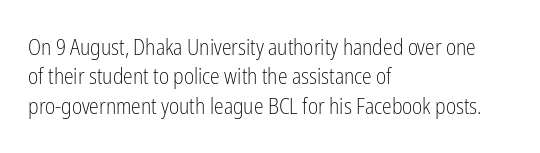
{"italic": "no", "bold": "no", "underline": "no", "align": "left", "line_spacing": "normal", "line_spacing_ratio": 1.34, "letter_spacing": "normal", "letter_spacing_em": 0.0, "glyph_px": 22}
